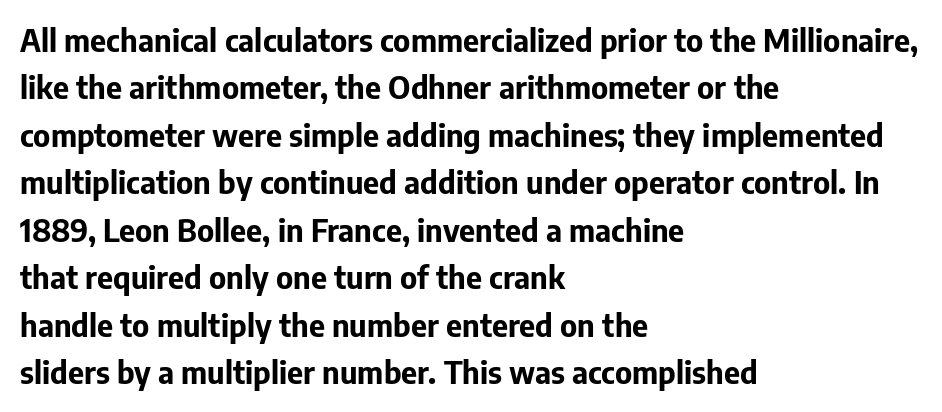
The image shows 31 px bold sans-serif type, upright; set left-aligned, normal line spacing (1.53x), normal letter spacing, not underlined; low stroke contrast and a medium x-height.
